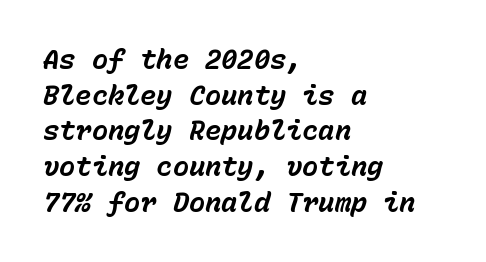
{"italic": "yes", "lean": "right", "slant_degrees": 15, "bold": "yes", "underline": "no", "align": "left", "line_spacing": "normal", "line_spacing_ratio": 1.32, "letter_spacing": "normal", "letter_spacing_em": 0.0, "glyph_px": 27}
